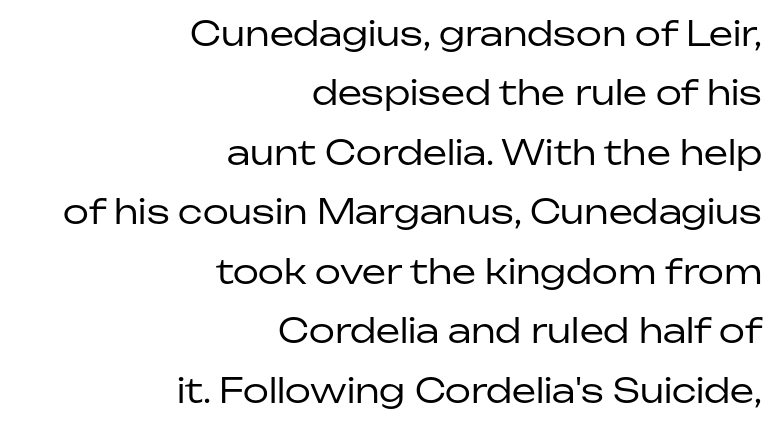
Is the type heavy? It reads as light-to-regular instead. The letters carry no serifs — their stems end cleanly without finishing strokes. The text block is weighted toward the right margin, trailing off unevenly leftward. Do the letters lean? They stand straight.
